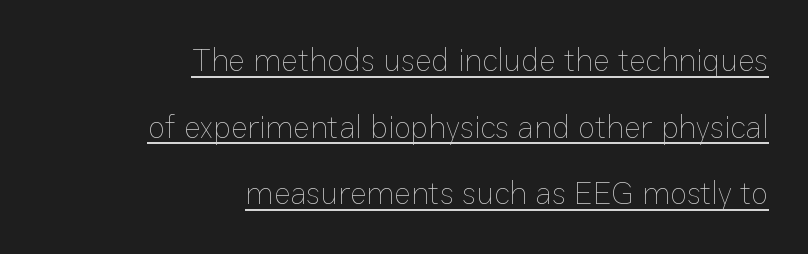
{"italic": "no", "bold": "no", "weight": "thin", "width": "normal", "stroke_contrast": "low", "x_height": "medium", "monospaced": "no", "underline": "yes", "align": "right", "line_spacing": "loose", "line_spacing_ratio": 2.08, "letter_spacing": "normal", "letter_spacing_em": 0.0, "glyph_px": 32}
